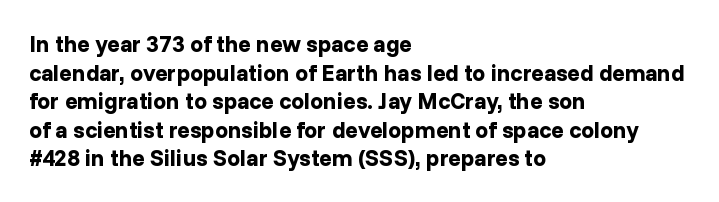
Q: Is the text bold? A: Yes.
Q: Is the text italic (slanted)? A: No, it is upright.
Q: Is the text underlined? A: No.
Q: How is the paragraph aligned? A: Left-aligned.
Q: Is the spacing between letters normal or unusually wide? A: Normal.
